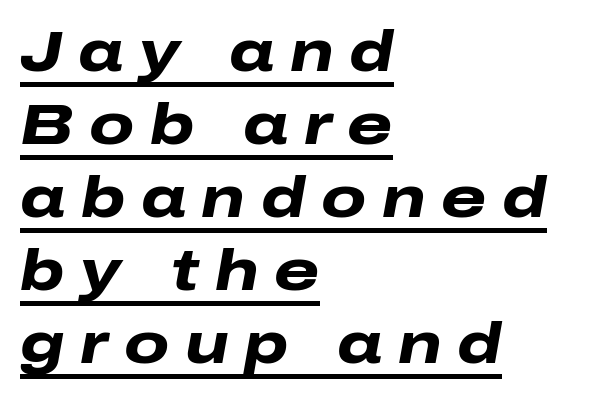
The image shows 58 px heavy, wide type, italic (leaning right); set left-aligned, normal line spacing (1.26x), unusually wide letter spacing (+0.27 em), underlined; low stroke contrast and a medium x-height.
